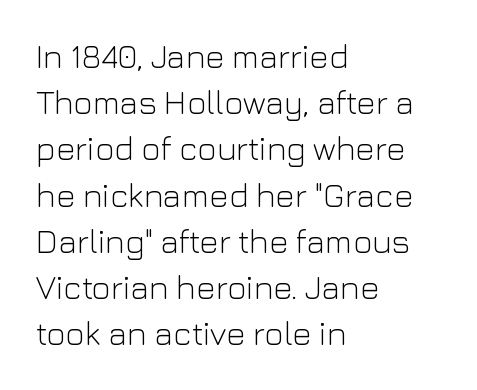
Leading: standard. Look at the bottom of the vertical strokes: they stop flat, with no serifs. Posture: vertical. Does extra space separate the letters? No, they use regular spacing.
